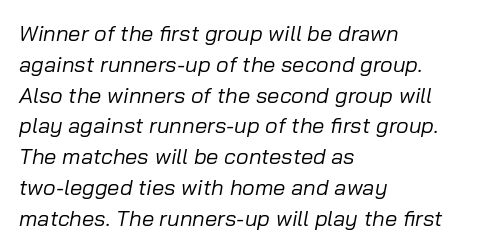
How would I describe the line gaps? Plain and ordinary. Italic? Definitely — the glyphs are oblique. Any mark beneath the type? The region is blank. The strokes are not fattened; the text isn't bold. These lines are set flush left with a ragged right edge. Spacing between characters is what you'd get straight out of the box.
